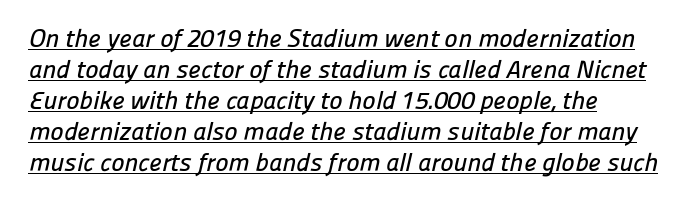
The image shows 25 px text type; set left-aligned, line spacing 1.24x, normal letter spacing, underlined.
